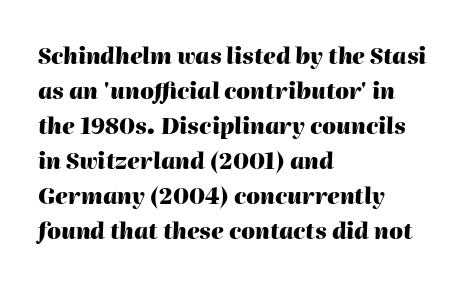
The image shows 22 px bold type, italic (leaning right); set left-aligned, normal line spacing (1.59x), normal letter spacing, not underlined.
